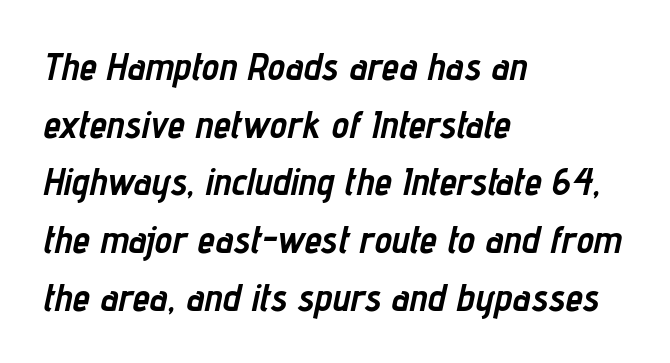
{"italic": "yes", "lean": "right", "slant_degrees": 12, "bold": "yes", "weight": "semibold", "width": "condensed", "stroke_contrast": "low", "x_height": "medium", "monospaced": "no", "underline": "no", "align": "left", "line_spacing": "normal", "line_spacing_ratio": 1.48, "letter_spacing": "normal", "letter_spacing_em": 0.0, "glyph_px": 39}
